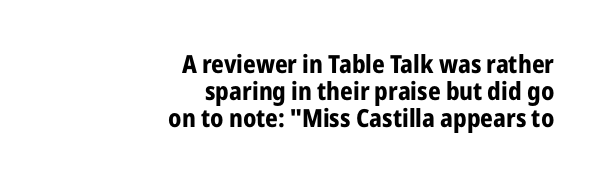
{"italic": "no", "bold": "yes", "underline": "no", "align": "right", "line_spacing": "tight", "line_spacing_ratio": 1.08, "letter_spacing": "normal", "letter_spacing_em": 0.0, "glyph_px": 25}
